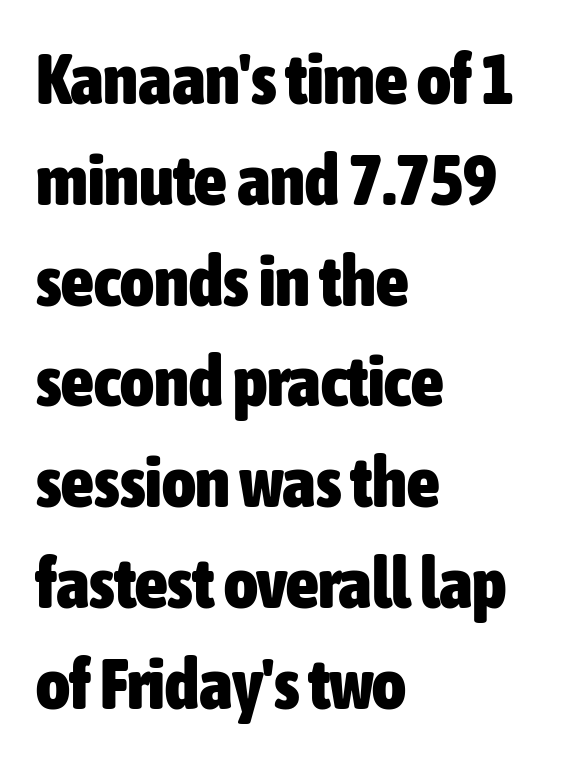
You can tell it's not italic because the verticals are truly vertical. I'd call this a sans setting — the letters go barefoot. The font is running at its bold setting. The rows are spaced the way most documents space them.
